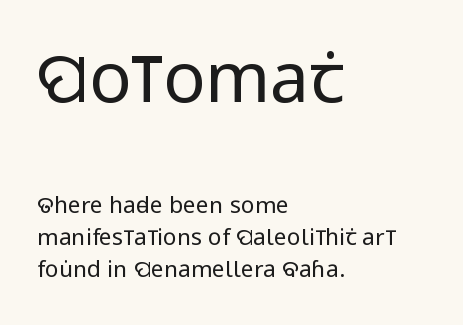
The image shows 70 px regular-weight, condensed sans-serif type, upright; set left-aligned, normal line spacing (1.4x), normal letter spacing, not underlined; the first (top) block is 3.04x larger; low stroke contrast and a large x-height.
